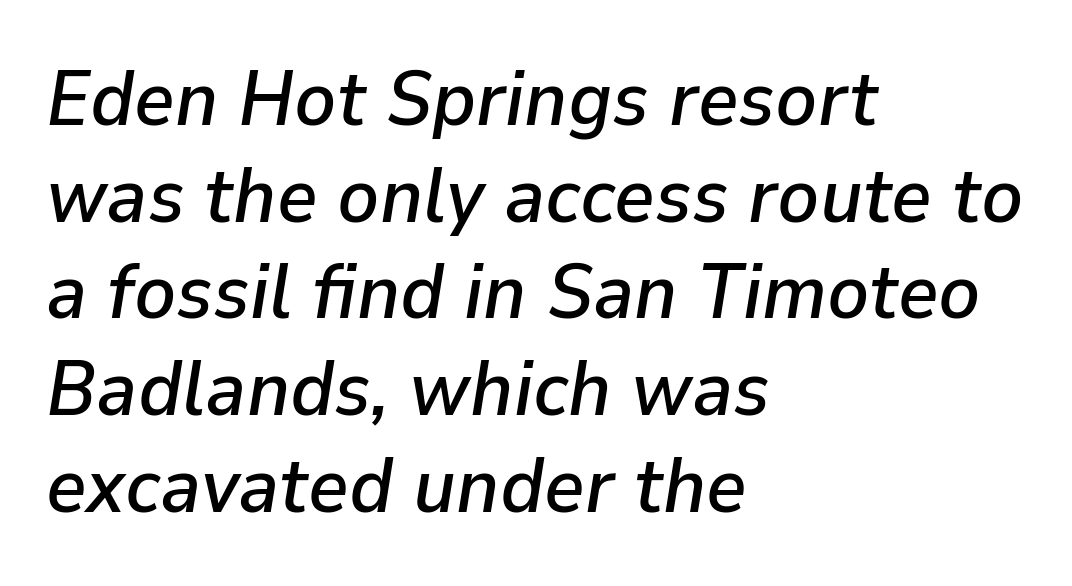
A typesetter would call this proportional, since set widths differ per character. Plain, unruled lines of type. In terms of letterspacing, this is plain default setting. Tall strokes in this sample are angled rather than plumb. The paragraph has a hard left edge and a soft right edge.
